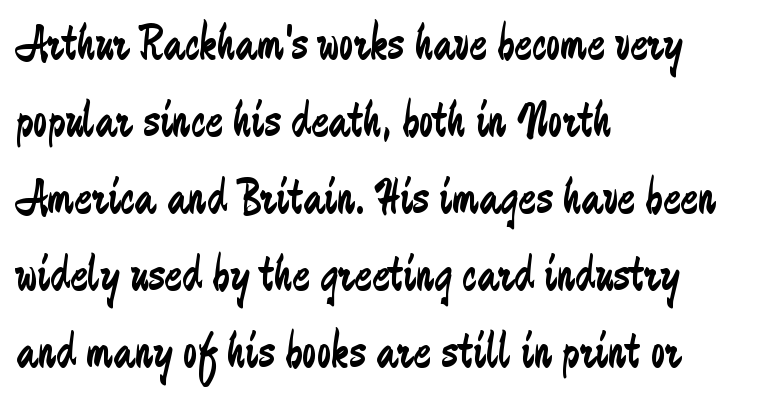
Q: Is the text bold? A: No.
Q: Is the text italic (slanted)? A: Yes.
Q: Is the typeface a serif or a sans-serif typeface? A: Sans-serif.
Q: Is the text underlined? A: No.
Q: How is the paragraph aligned? A: Left-aligned.
Q: Is the spacing between letters normal or unusually wide? A: Normal.
Q: Is the spacing between lines tight, normal or loose? A: Normal.
Q: Width (condensed, normal, or wide)? A: Condensed.
Q: Stroke contrast? A: Low.
Q: x-height? A: Medium.
Q: Monospaced? A: No.
